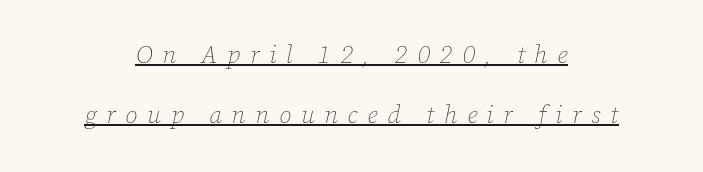
The image shows 25 px text type, italic (leaning right); set centered, loose line spacing (2.39x), unusually wide letter spacing (+0.39 em), underlined.
